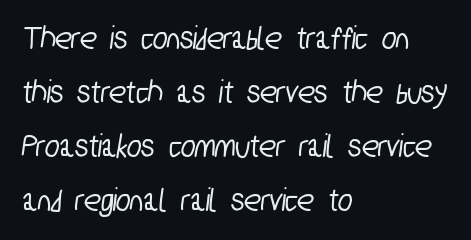
The image shows 34 px condensed sans-serif type; set left-aligned, normal line spacing (1.59x), normal letter spacing, not underlined; low stroke contrast and a medium x-height.
